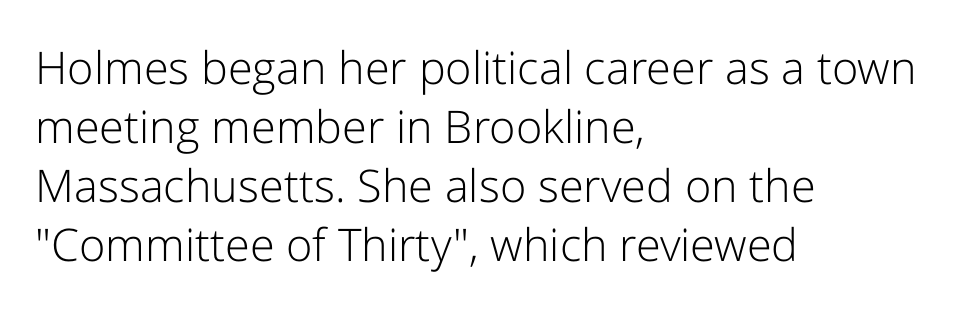
{"serif": "no", "italic": "no", "bold": "no", "weight": "light", "width": "normal", "stroke_contrast": "low", "x_height": "medium", "monospaced": "no", "underline": "no", "align": "left", "line_spacing": "normal", "line_spacing_ratio": 1.31, "letter_spacing": "normal", "letter_spacing_em": 0.0, "glyph_px": 45}
